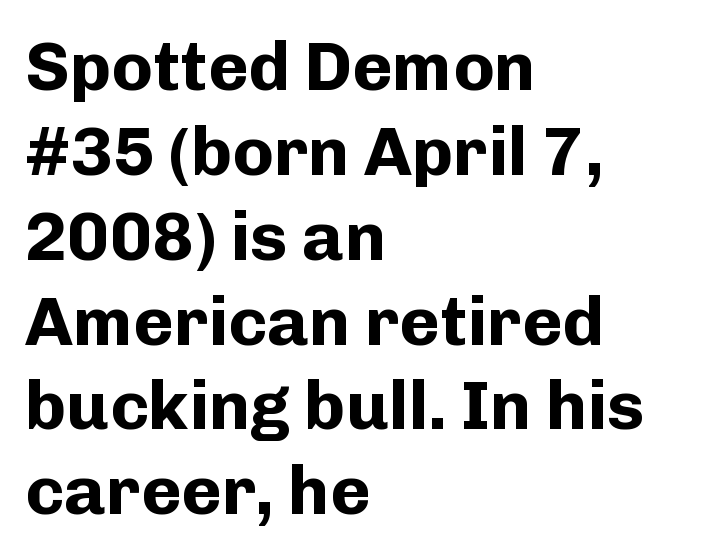
The image shows 69 px bold sans-serif type, upright; set left-aligned, line spacing 1.23x, normal letter spacing, not underlined; low stroke contrast and a medium x-height.
